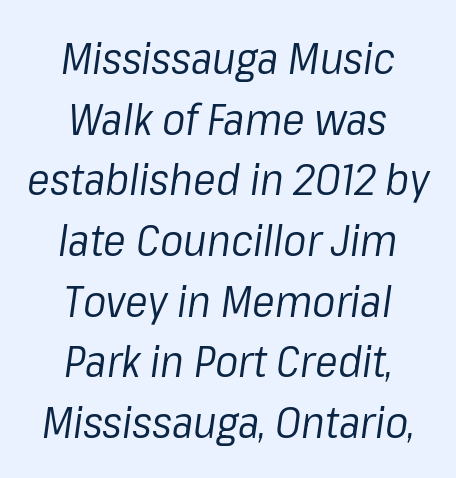
The line-height multiplier appears to be the usual default. The gap between lines stays unmarked. Nobody touched the tracking dial on this one. The face used here is proportionally spaced, like ordinary book or web type. Leftover space on each line is divided equally before and after the words.
